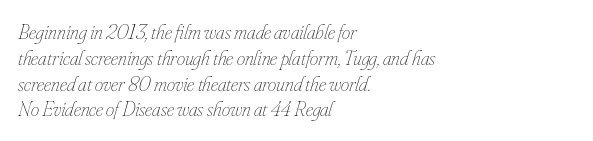
Stroke thickness stays within the range of a standard reading face or lighter. Alignment: flush left. The axis of the letterforms is tilted away from vertical. Check the space under the baseline: it is left empty. The rendering keeps characters at their native spacing.
